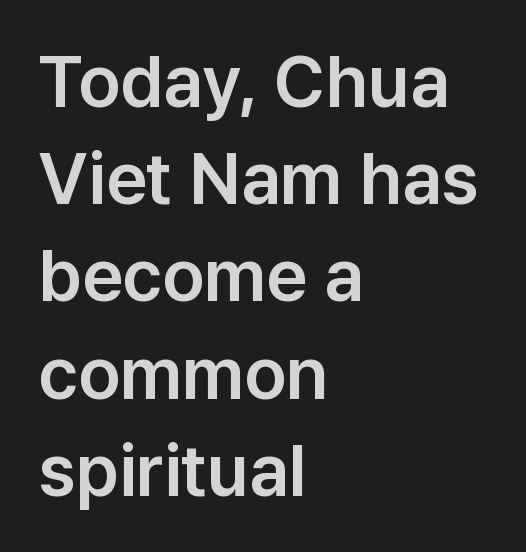
{"serif": "no", "italic": "no", "width": "normal", "stroke_contrast": "low", "x_height": "medium", "monospaced": "no", "underline": "no", "align": "left", "line_spacing": "normal", "line_spacing_ratio": 1.35, "letter_spacing": "normal", "letter_spacing_em": 0.0, "glyph_px": 72}
